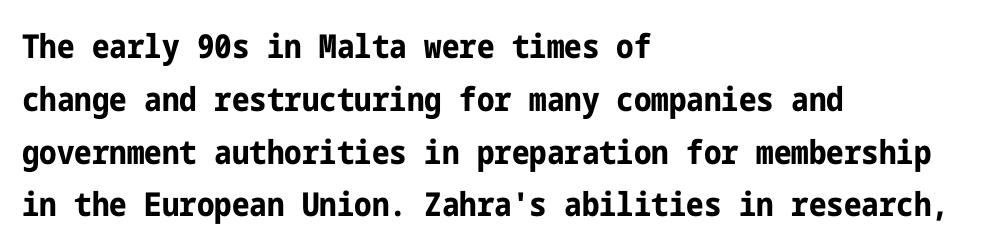
{"serif": "no", "italic": "no", "bold": "yes", "weight": "bold", "width": "condensed", "stroke_contrast": "low", "x_height": "medium", "underline": "no", "align": "left", "line_spacing": "normal", "line_spacing_ratio": 1.6, "letter_spacing": "normal", "letter_spacing_em": 0.0, "glyph_px": 33}
